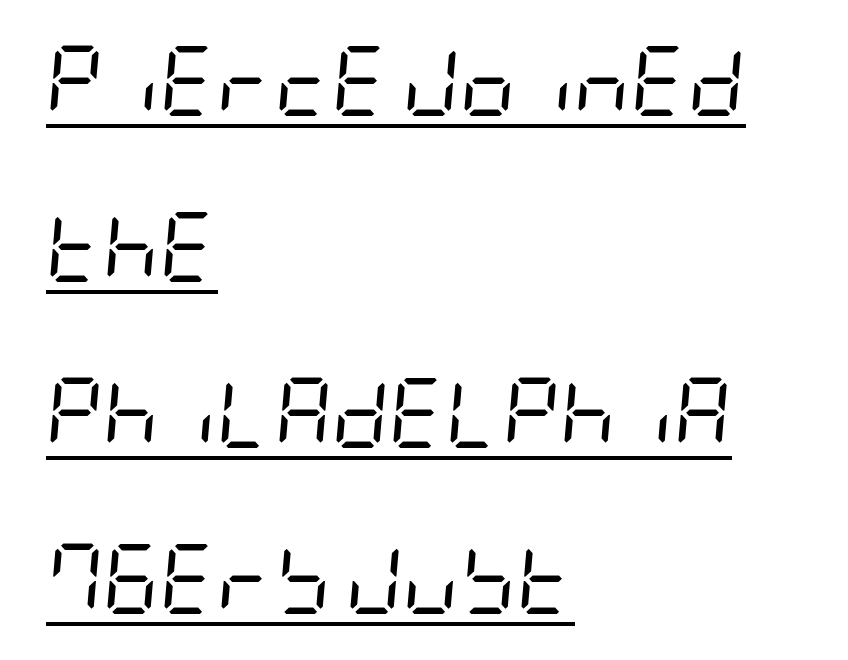
The image shows 70 px regular-weight, condensed type, italic (leaning right); set left-aligned, loose line spacing (2.37x), normal letter spacing, underlined; low stroke contrast and a large x-height.
